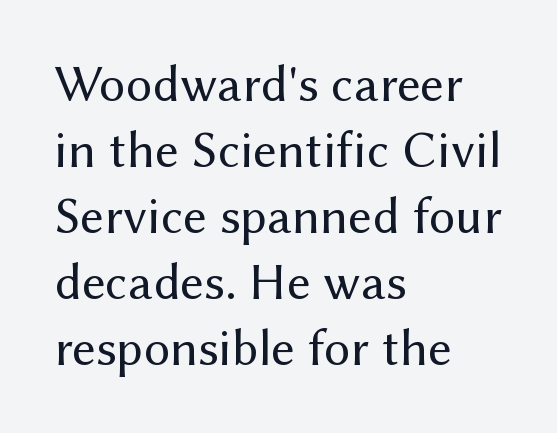
Do the letters lean? They stand straight. This rendering features lettering with no underline. Is this a fixed-width face? No — the glyphs have proportional, varying widths. This sample uses plain, unmodified letter spacing.
